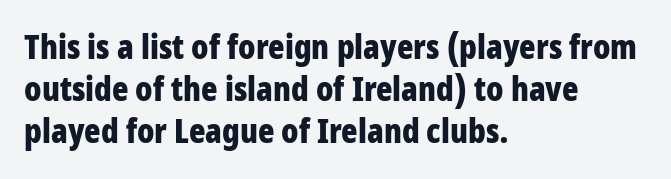
You could not count columns in this text — the font is proportionally spaced. Every character sits straight up, as roman type does. Summary of weight: heavy, a full bold. The text block is weighted toward the left margin, trailing off unevenly rightward. The tracking reads as untouched default to a designer's eye.
